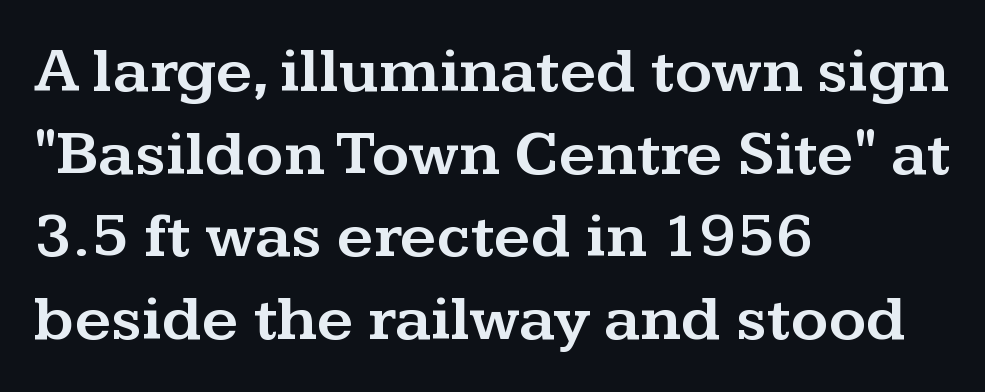
Q: Is the text italic (slanted)? A: No, it is upright.
Q: Is the typeface a serif or a sans-serif typeface? A: Serif.
Q: Is the text underlined? A: No.
Q: How is the paragraph aligned? A: Left-aligned.
Q: Is the spacing between letters normal or unusually wide? A: Normal.
Q: Is the spacing between lines tight, normal or loose? A: Normal.
Q: Width (condensed, normal, or wide)? A: Wide.
Q: Stroke contrast? A: Medium.
Q: x-height? A: Medium.
Q: Monospaced? A: No.
